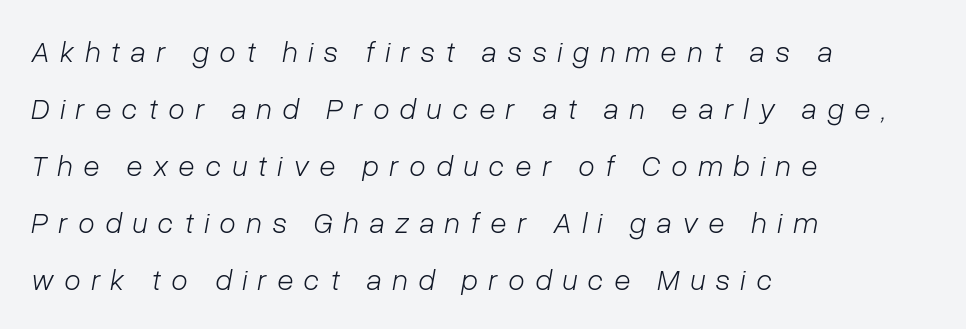
The typography opts for an oblique posture over an upright one. Glyph-to-glyph distance is far greater than everyday printed text. Bare-footed words on every line. Spacing verdict: proportional, widths tailored to each character. The typesetter chose a ragged-right arrangement here.
